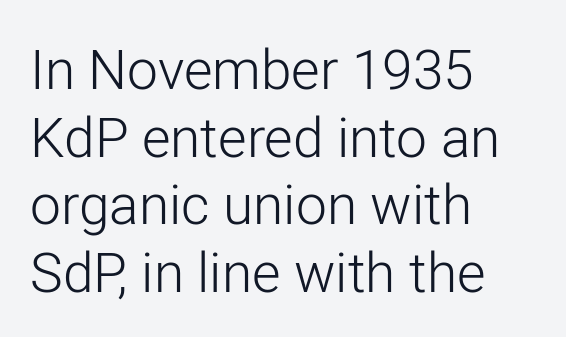
Stems here are at most as thick as an everyday book face. Designer's note — italics off, roman on. Words appear dense and cohesive because spacing is normal. Type without underlining.
